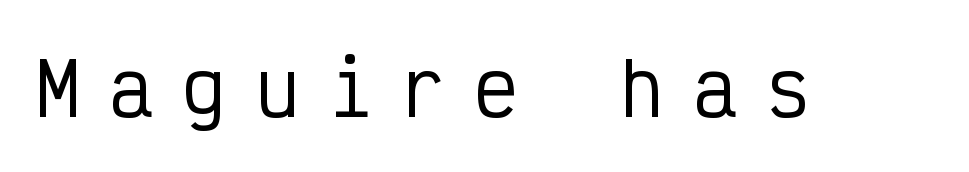
{"serif": "no", "italic": "no", "width": "condensed", "stroke_contrast": "low", "x_height": "medium", "monospaced": "yes", "underline": "no", "letter_spacing": "wide", "letter_spacing_em": 0.4, "glyph_px": 73}
